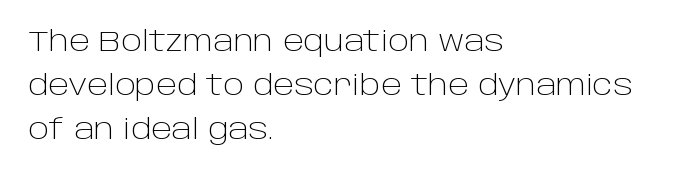
The image shows 28 px light sans-serif type, upright; set left-aligned, normal line spacing (1.58x), normal letter spacing, not underlined; low stroke contrast and a large x-height.
